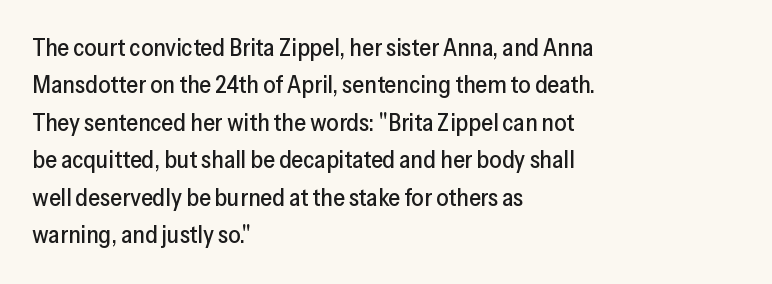
Quick note: interline space is typical. Ordinary non-slanted type is in use. The glyphs are unaccompanied by any horizontal stroke below them. The setting favours the left margin, as ordinary paragraphs usually do.
